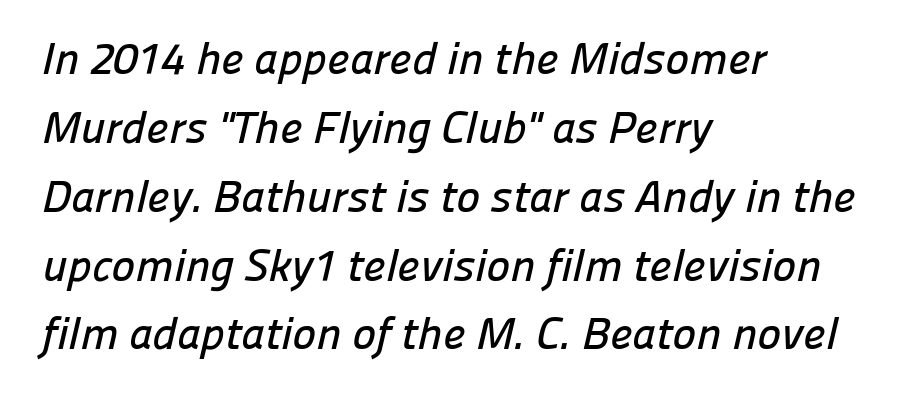
Regarding leading, the lines here are spaced in the standard way. Short note: letters normally spaced. The area under the type is left untouched. A sans-serif font was chosen for this passage. The face used here is proportionally spaced, like ordinary book or web type.
